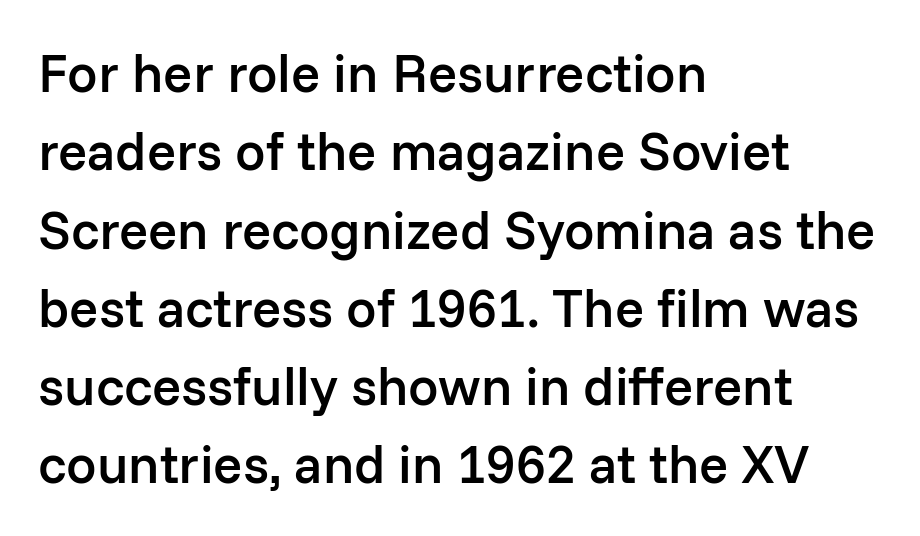
Q: Is the text bold? A: Semi-bold.
Q: Is the text italic (slanted)? A: No, it is upright.
Q: Is the typeface a serif or a sans-serif typeface? A: Sans-serif.
Q: Is the text underlined? A: No.
Q: How is the paragraph aligned? A: Left-aligned.
Q: Is the spacing between letters normal or unusually wide? A: Normal.
Q: Is the spacing between lines tight, normal or loose? A: Normal.
Q: Width (condensed, normal, or wide)? A: Normal.
Q: Stroke contrast? A: Low.
Q: x-height? A: Medium.
Q: Monospaced? A: No.
